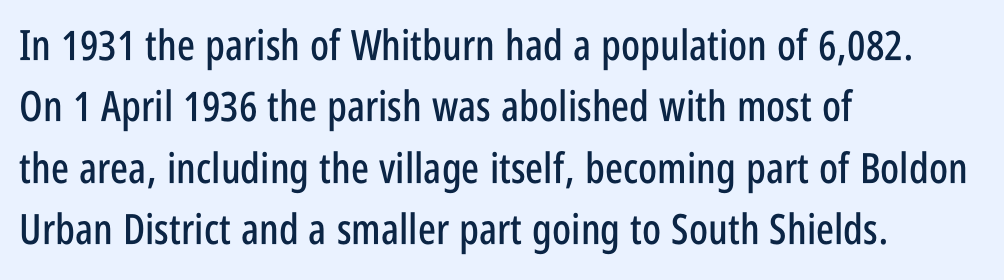
{"serif": "no", "italic": "no", "width": "condensed", "stroke_contrast": "low", "x_height": "large", "monospaced": "no", "underline": "no", "align": "left", "line_spacing": "normal", "line_spacing_ratio": 1.46, "letter_spacing": "normal", "letter_spacing_em": 0.0, "glyph_px": 42}
